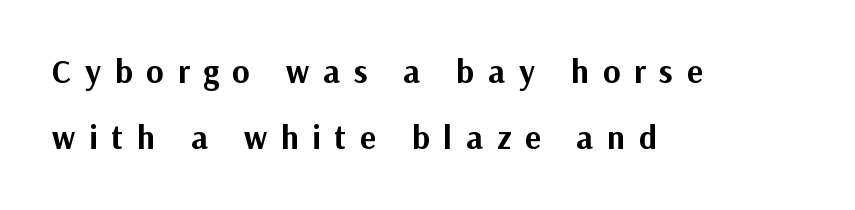
{"serif": "no", "italic": "no", "bold": "yes", "weight": "bold", "width": "normal", "stroke_contrast": "medium", "x_height": "medium", "monospaced": "no", "underline": "no", "align": "left", "line_spacing": "loose", "line_spacing_ratio": 1.99, "letter_spacing": "wide", "letter_spacing_em": 0.42, "glyph_px": 33}
